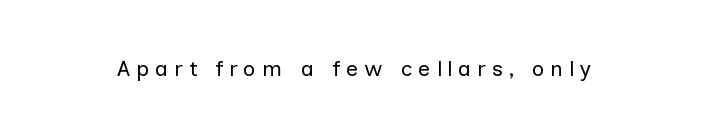
Q: Is the text bold? A: No.
Q: Is the text italic (slanted)? A: No, it is upright.
Q: Is the text underlined? A: No.
Q: Is the spacing between letters normal or unusually wide? A: Unusually wide.
